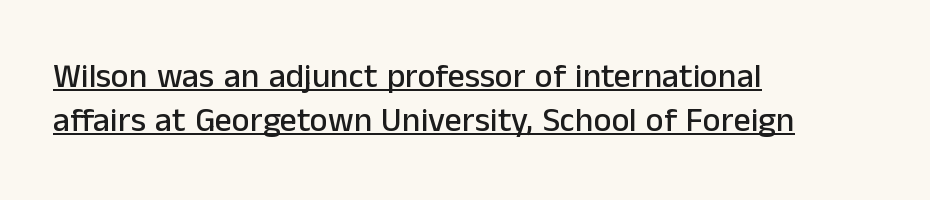
Q: Is the text italic (slanted)? A: No, it is upright.
Q: Is the typeface a serif or a sans-serif typeface? A: Sans-serif.
Q: Is the text underlined? A: Yes.
Q: How is the paragraph aligned? A: Left-aligned.
Q: Is the spacing between letters normal or unusually wide? A: Normal.
Q: Is the spacing between lines tight, normal or loose? A: Normal.
Q: Width (condensed, normal, or wide)? A: Normal.
Q: Stroke contrast? A: Low.
Q: x-height? A: Medium.
Q: Monospaced? A: No.
